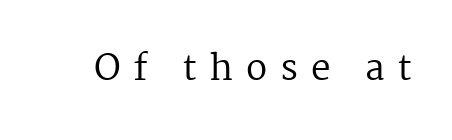
{"serif": "yes", "italic": "no", "bold": "no", "weight": "regular", "width": "normal", "stroke_contrast": "medium", "x_height": "medium", "monospaced": "no", "underline": "no", "letter_spacing": "wide", "letter_spacing_em": 0.37, "glyph_px": 35}
